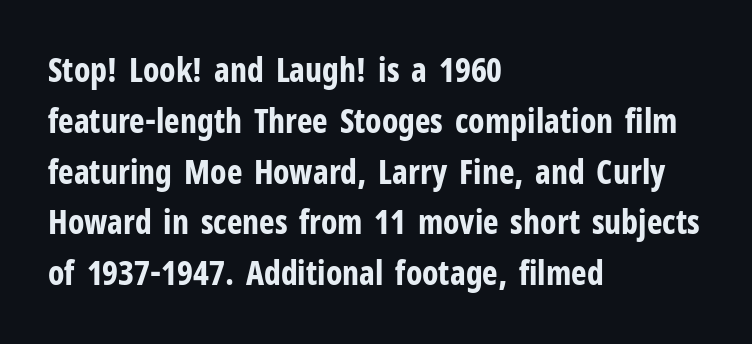
{"serif": "no", "italic": "no", "bold": "yes", "weight": "bold", "width": "condensed", "stroke_contrast": "low", "x_height": "medium", "monospaced": "no", "underline": "no", "align": "left", "line_spacing": "normal", "line_spacing_ratio": 1.54, "letter_spacing": "normal", "letter_spacing_em": 0.0, "glyph_px": 33}
